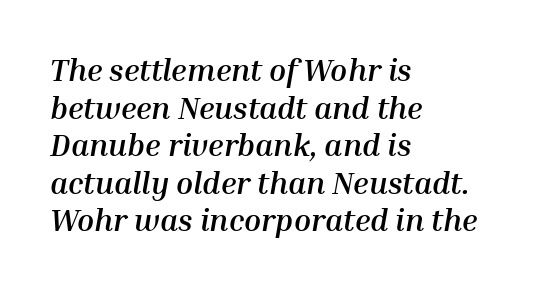
The image shows 31 px semibold type, italic (leaning right); set left-aligned, line spacing 1.21x, normal letter spacing, not underlined; medium stroke contrast and a medium x-height.
